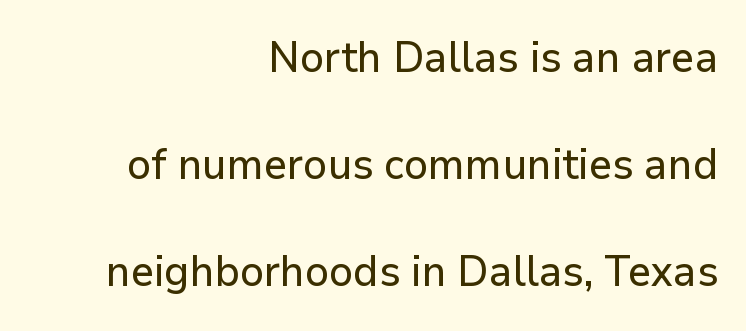
Interline gaps are noticeably wide in this sample. The passage shown is typed in a proportional face where columns would drift. Observe the absence of serifs on each vertical stroke in this sample. Characters remain perfectly vertical along every line. Letter spacing: default. The passage is arranged like a letterhead date or caption credit — flush right.
